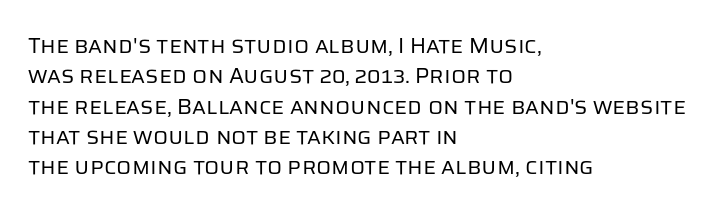
A quiet, ordinary-to-light weight characterises the typeface. The text block is weighted toward the left margin, trailing off unevenly rightward. This rendering leaves character spacing at its baseline value. Characters remain perfectly vertical along every line. The strip under each line holds only bare page.
